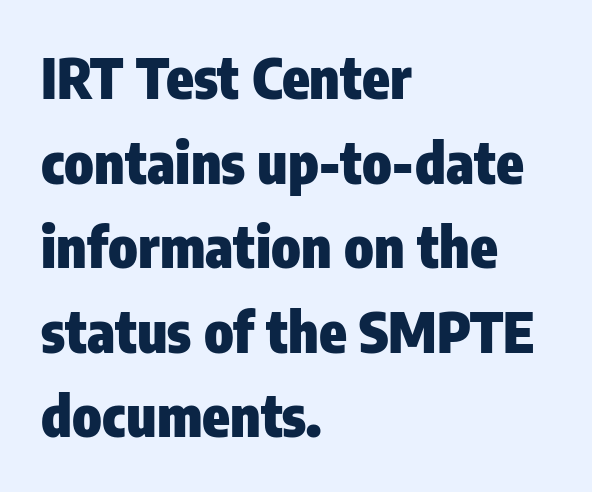
The image shows 56 px heavy, condensed sans-serif type, upright; set left-aligned, normal line spacing (1.51x), normal letter spacing, not underlined; low stroke contrast and a medium x-height.
